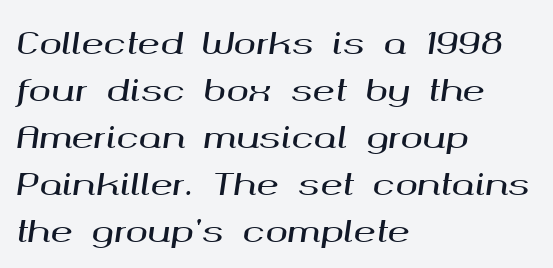
The image shows 30 px wide type, italic (leaning right); set left-aligned, normal line spacing (1.57x), normal letter spacing, not underlined; medium stroke contrast and a medium x-height.
